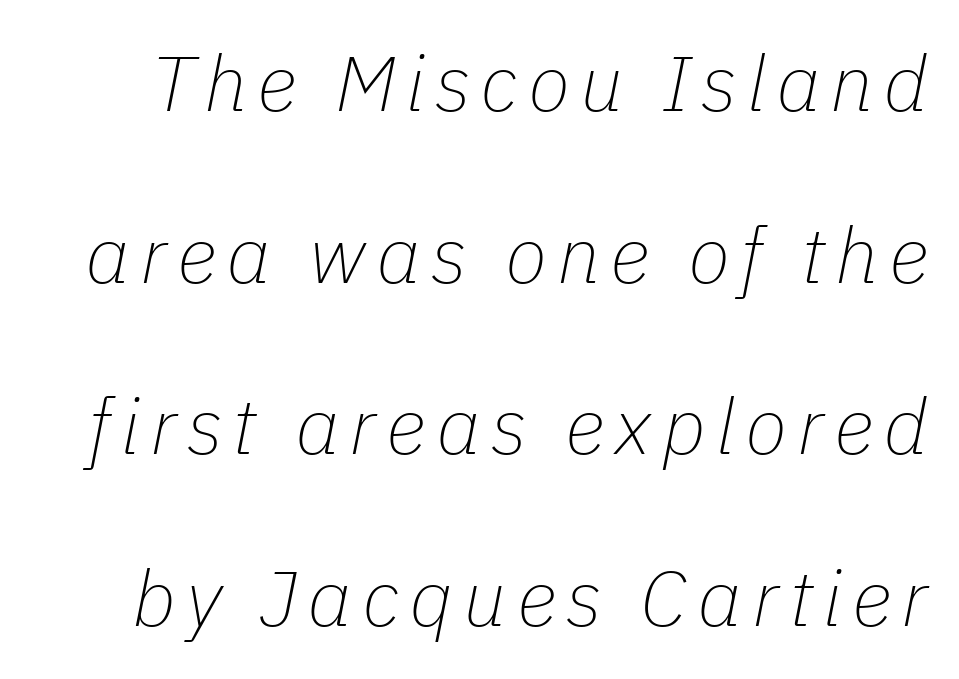
{"italic": "yes", "lean": "right", "slant_degrees": 11, "bold": "no", "weight": "thin", "width": "normal", "stroke_contrast": "low", "x_height": "medium", "monospaced": "no", "underline": "no", "line_spacing": "loose", "line_spacing_ratio": 2.2, "glyph_px": 78}
